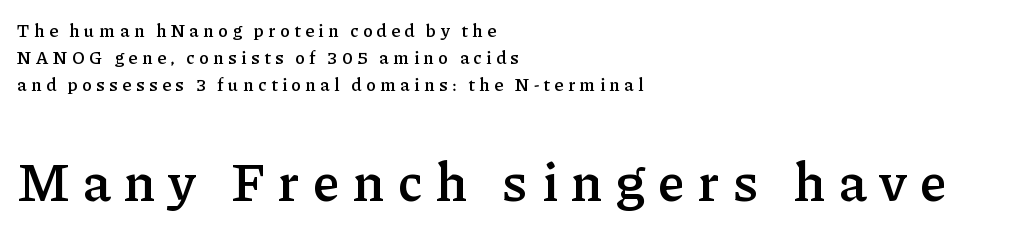
The image shows 54 px semibold serif type, upright; set left-aligned, normal line spacing (1.5x), unusually wide letter spacing (+0.25 em), not underlined; the second (bottom) block is 3.0x larger; low stroke contrast and a medium x-height.
